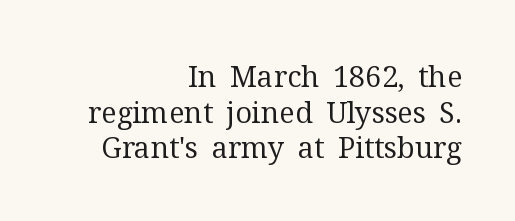
{"serif": "yes", "italic": "no", "bold": "no", "weight": "regular", "width": "normal", "stroke_contrast": "medium", "x_height": "medium", "monospaced": "no", "underline": "no", "align": "right", "line_spacing_ratio": 1.23, "letter_spacing": "normal", "letter_spacing_em": 0.0, "glyph_px": 29}
